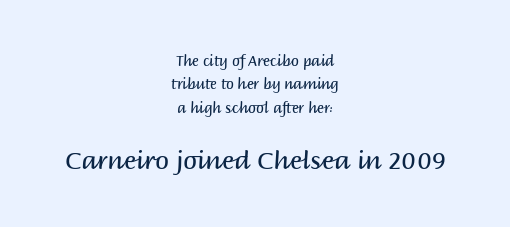
A centered setting, common on invitations and titles, is used for this passage. The passage shown begins with its smaller block and ends with its larger one. Only glyphs here, with clear space below each row. Evenly set lines give the paragraph a standard silhouette.
